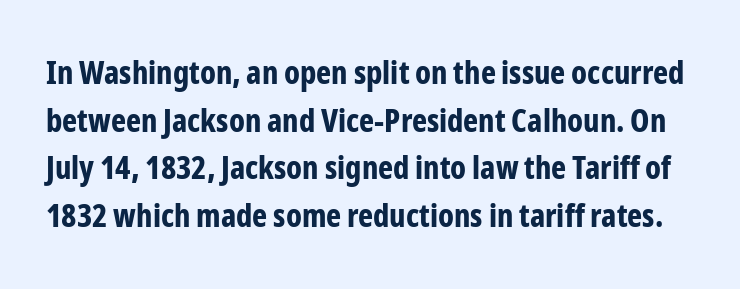
{"serif": "no", "italic": "no", "bold": "yes", "weight": "bold", "width": "condensed", "stroke_contrast": "low", "x_height": "medium", "monospaced": "no", "underline": "no", "line_spacing": "normal", "line_spacing_ratio": 1.49, "letter_spacing": "normal", "letter_spacing_em": 0.0, "glyph_px": 32}
